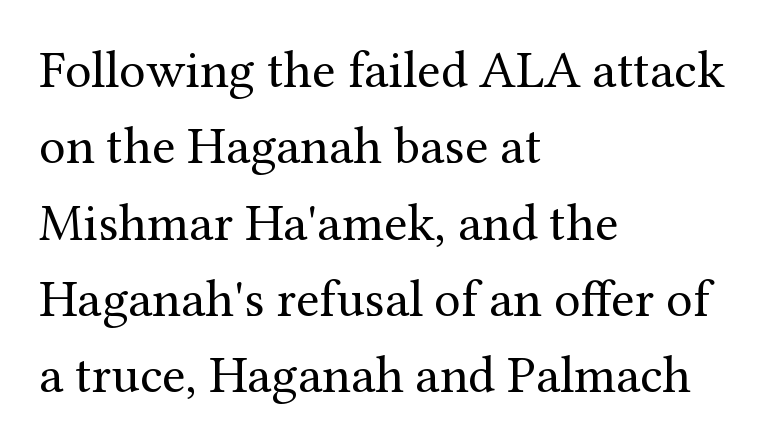
Q: Is the text bold? A: No.
Q: Is the text italic (slanted)? A: No, it is upright.
Q: Is the typeface a serif or a sans-serif typeface? A: Serif.
Q: Is the text underlined? A: No.
Q: How is the paragraph aligned? A: Left-aligned.
Q: Is the spacing between letters normal or unusually wide? A: Normal.
Q: Is the spacing between lines tight, normal or loose? A: Normal.
Q: Width (condensed, normal, or wide)? A: Normal.
Q: Stroke contrast? A: Medium.
Q: x-height? A: Medium.
Q: Monospaced? A: No.
